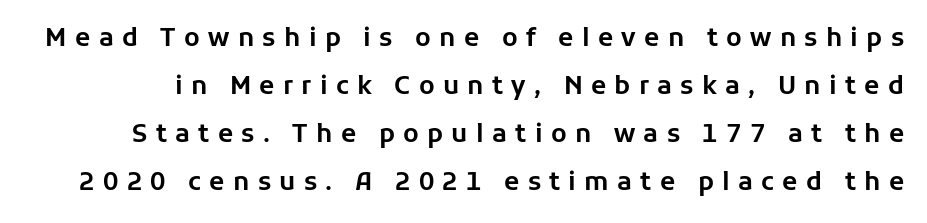
{"italic": "no", "underline": "no", "line_spacing": "loose", "line_spacing_ratio": 1.92, "letter_spacing": "wide", "letter_spacing_em": 0.33, "glyph_px": 25}
